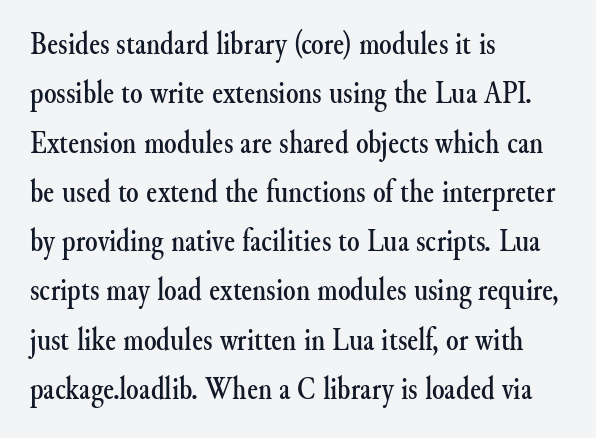
{"serif": "yes", "italic": "no", "width": "normal", "stroke_contrast": "medium", "x_height": "small", "monospaced": "no", "underline": "no", "align": "left", "line_spacing": "normal", "line_spacing_ratio": 1.54, "letter_spacing": "normal", "letter_spacing_em": 0.0, "glyph_px": 32}
